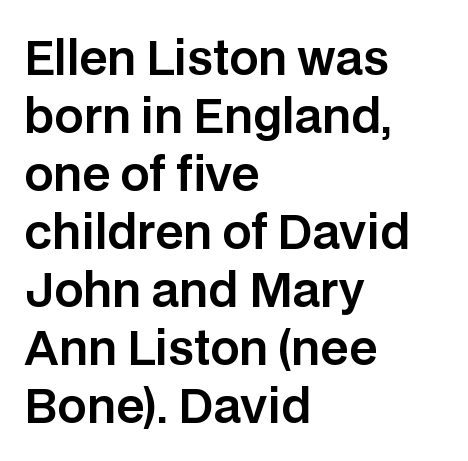
The image shows 46 px sans-serif type, upright; set left-aligned, normal line spacing (1.26x), normal letter spacing, not underlined; low stroke contrast and a large x-height.
